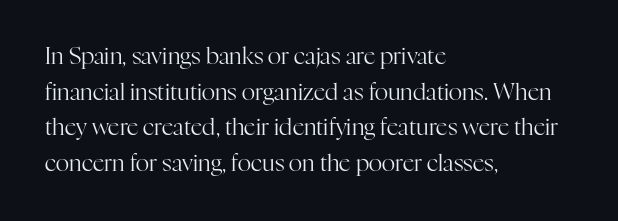
Baseline-to-baseline distance is the conventional proportion of letter height. The passage is arranged the way most books set body copy — flush left. The glyphs are unaccompanied by any horizontal stroke below them. The gaps between neighbouring characters are ordinary and unremarkable.
